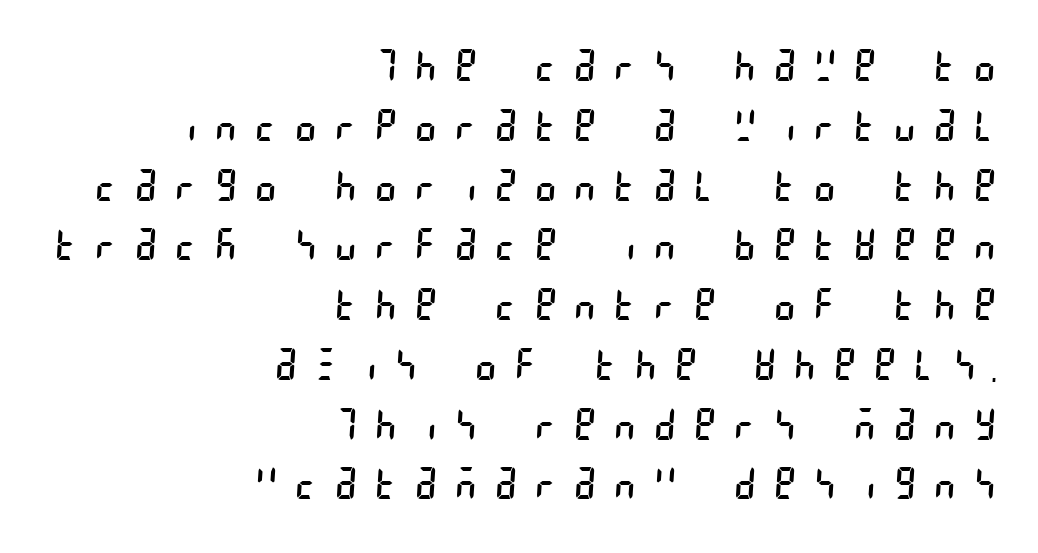
{"serif": "no", "bold": "no", "weight": "regular", "width": "condensed", "stroke_contrast": "low", "x_height": "large", "underline": "no", "align": "right", "line_spacing": "normal", "line_spacing_ratio": 1.39, "letter_spacing": "wide", "letter_spacing_em": 0.46, "glyph_px": 43}
